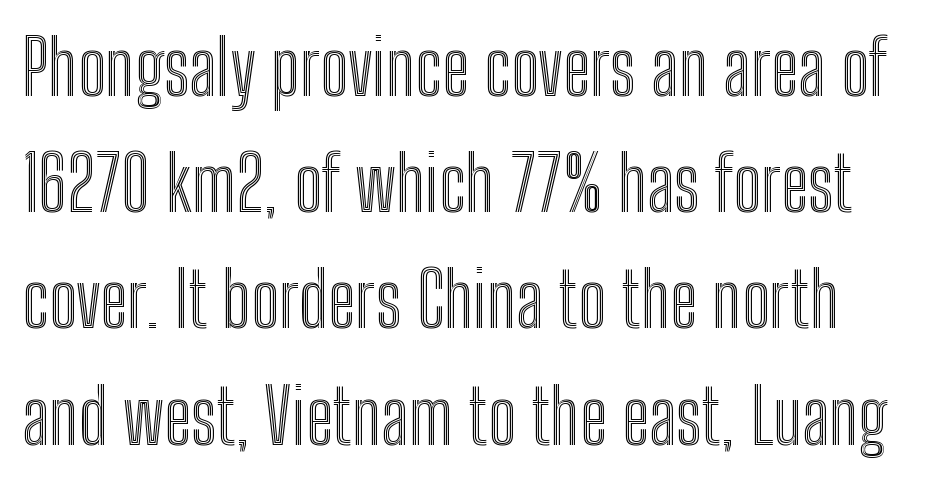
The image shows 75 px condensed type, upright; set normal line spacing (1.55x), normal letter spacing, not underlined; a medium x-height.
